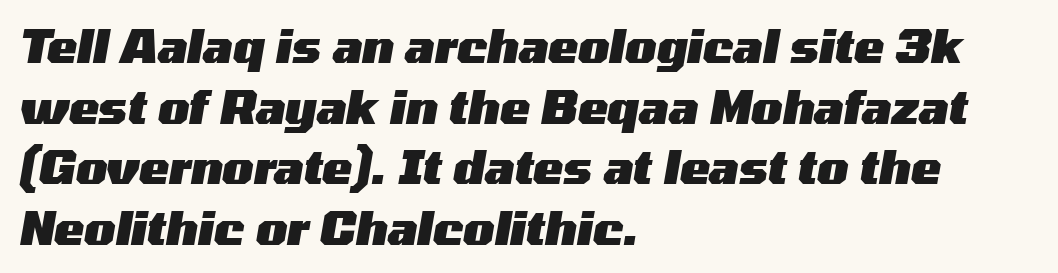
Q: Is the text bold? A: Yes.
Q: Is the text italic (slanted)? A: Yes, it leans right by about 10 degrees.
Q: Is the text underlined? A: No.
Q: How is the paragraph aligned? A: Left-aligned.
Q: Is the spacing between letters normal or unusually wide? A: Normal.
Q: Is the spacing between lines tight, normal or loose? A: Normal.
Q: Width (condensed, normal, or wide)? A: Wide.
Q: Stroke contrast? A: Medium.
Q: x-height? A: Medium.
Q: Monospaced? A: No.
